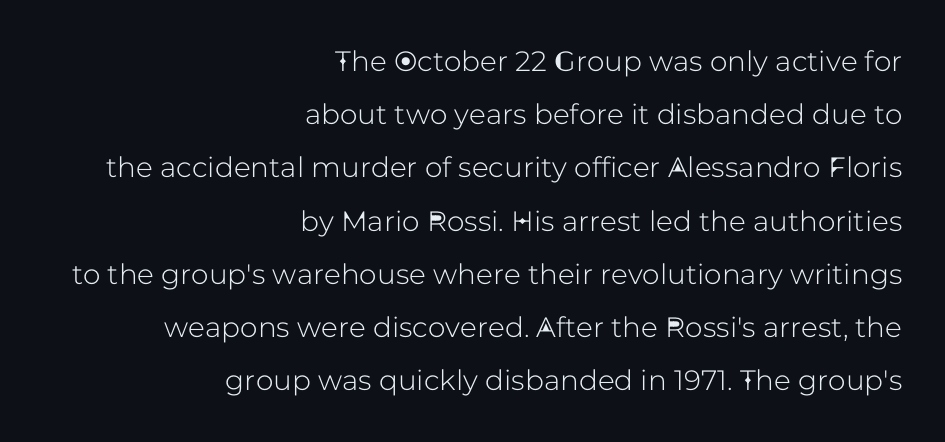
The image shows 28 px sans-serif type, upright; set right-aligned, loose line spacing (1.9x), normal letter spacing, not underlined; low stroke contrast and a medium x-height.
